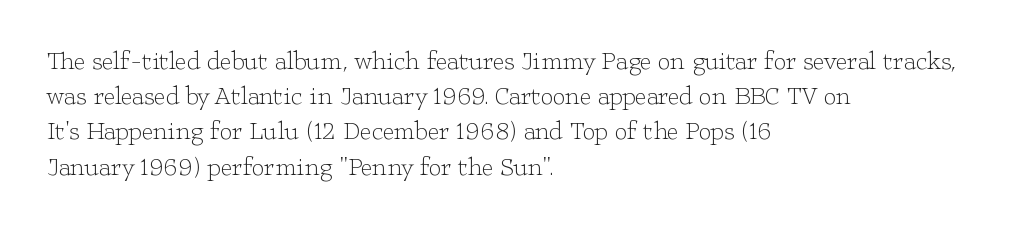
The image shows 25 px text type, upright; set left-aligned, normal line spacing (1.41x), normal letter spacing, not underlined.
